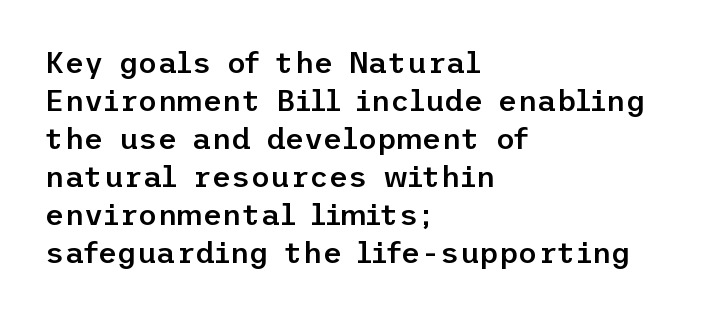
Reading down the block, your eye returns to a fixed left position each line. Rows of type keep a routine distance in the vertical direction. Descenders are the only things crossing below the line. Designer's note — italics off, roman on. No extra tracking has been applied to these lines.
